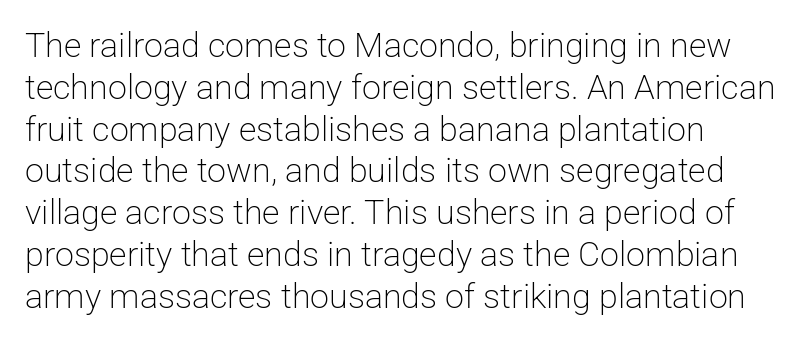
{"serif": "no", "italic": "no", "bold": "no", "weight": "light", "width": "normal", "stroke_contrast": "low", "x_height": "medium", "monospaced": "no", "underline": "no", "align": "left", "line_spacing_ratio": 1.23, "letter_spacing": "normal", "letter_spacing_em": 0.0, "glyph_px": 34}
